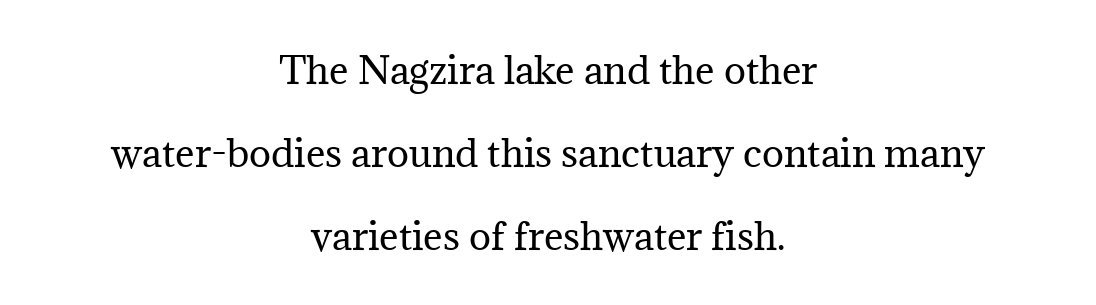
{"serif": "yes", "italic": "no", "bold": "no", "weight": "regular", "width": "normal", "stroke_contrast": "medium", "x_height": "medium", "monospaced": "no", "underline": "no", "align": "center", "line_spacing": "loose", "line_spacing_ratio": 2.24, "letter_spacing": "normal", "letter_spacing_em": 0.0, "glyph_px": 37}
